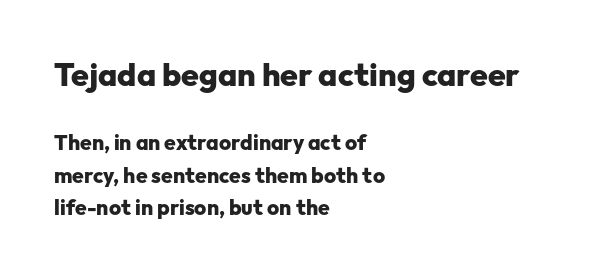
{"serif": "no", "italic": "no", "bold": "yes", "weight": "heavy", "width": "normal", "stroke_contrast": "low", "x_height": "medium", "monospaced": "no", "underline": "no", "align": "left", "line_spacing": "normal", "line_spacing_ratio": 1.55, "letter_spacing": "normal", "letter_spacing_em": 0.0, "larger_block": "first", "size_ratio": 1.52, "glyph_px": 32}
